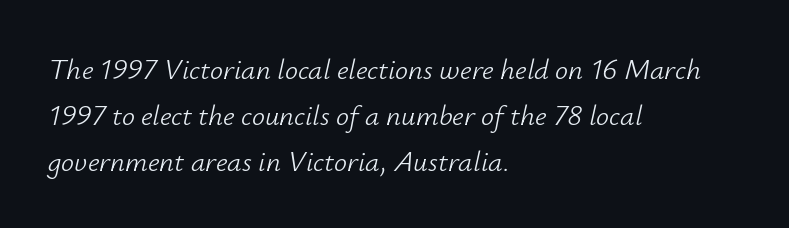
Weight: regular or lighter. Spacing verdict: proportional, widths tailored to each character. Vertical spacing — default. Slanted lettering throughout.
